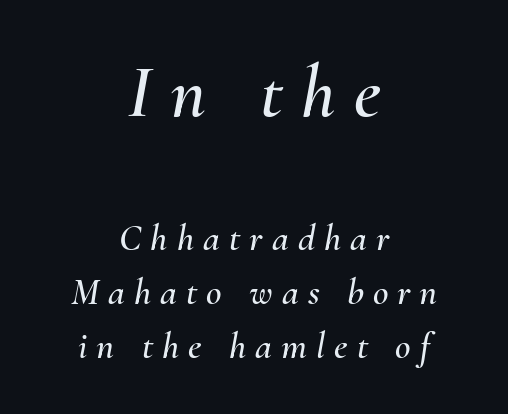
Regular leading. Tracking value appears strongly positive — letters spread wide. The glyphs look as if they've been sheared to an angle. Each line is balanced around a shared central axis. The face used here appears at its bigger size in the upper chunk. Each letter keeps its own natural width here, so spacing adapts to shape.
